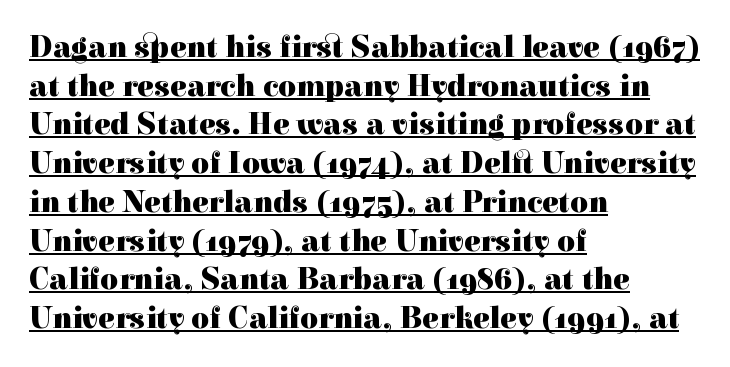
Q: Is the text bold? A: Yes.
Q: Is the text italic (slanted)? A: No, it is upright.
Q: Is the typeface a serif or a sans-serif typeface? A: Serif.
Q: Is the text underlined? A: Yes.
Q: How is the paragraph aligned? A: Left-aligned.
Q: Is the spacing between letters normal or unusually wide? A: Normal.
Q: Is the spacing between lines tight, normal or loose? A: Normal.
Q: Width (condensed, normal, or wide)? A: Normal.
Q: x-height? A: Medium.
Q: Monospaced? A: No.
